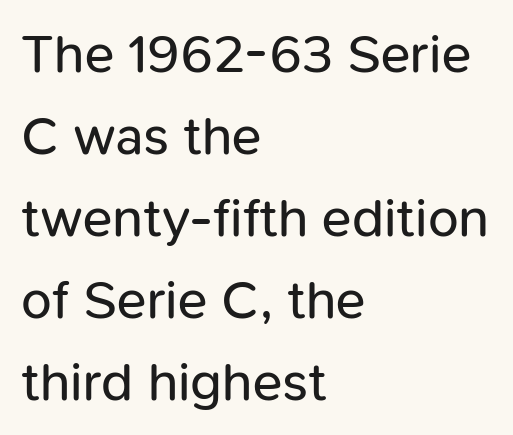
Q: Is the text bold? A: No.
Q: Is the text italic (slanted)? A: No, it is upright.
Q: Is the typeface a serif or a sans-serif typeface? A: Sans-serif.
Q: Is the text underlined? A: No.
Q: How is the paragraph aligned? A: Left-aligned.
Q: Is the spacing between letters normal or unusually wide? A: Normal.
Q: Is the spacing between lines tight, normal or loose? A: Normal.
Q: Width (condensed, normal, or wide)? A: Normal.
Q: Stroke contrast? A: Low.
Q: x-height? A: Medium.
Q: Monospaced? A: No.
